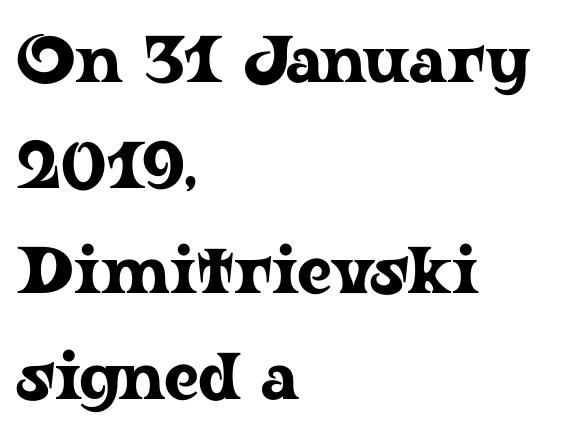
{"serif": "yes", "italic": "no", "width": "wide", "stroke_contrast": "low", "x_height": "medium", "monospaced": "no", "underline": "no", "align": "left", "line_spacing": "normal", "line_spacing_ratio": 1.6, "letter_spacing": "normal", "letter_spacing_em": 0.0, "glyph_px": 66}
